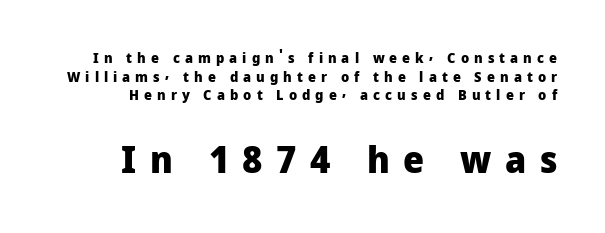
Look at the bottom of the vertical strokes: they stop flat, with no serifs. The gap between lines stays unmarked. Its strokes are broad and dark, the hallmark of bold type. Someone cranked the tracking dial way up on this one.
